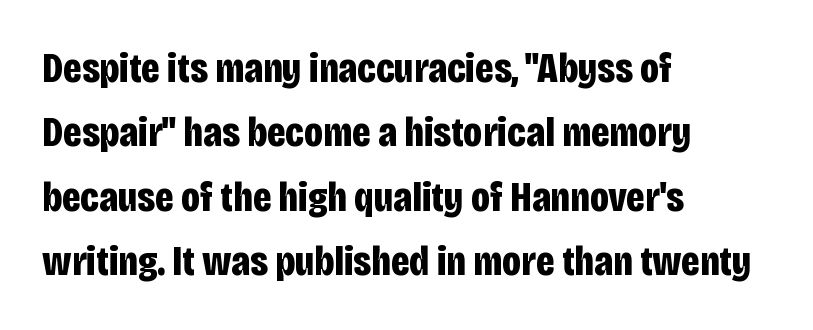
The image shows 43 px bold, condensed sans-serif type, upright; set left-aligned, normal line spacing (1.5x), normal letter spacing, not underlined; low stroke contrast and a large x-height.
